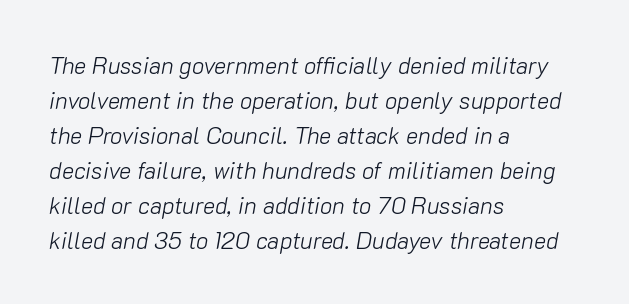
{"italic": "yes", "lean": "right", "slant_degrees": 10, "bold": "no", "underline": "no", "align": "left", "line_spacing": "normal", "line_spacing_ratio": 1.52, "letter_spacing": "normal", "letter_spacing_em": 0.0, "glyph_px": 23}
